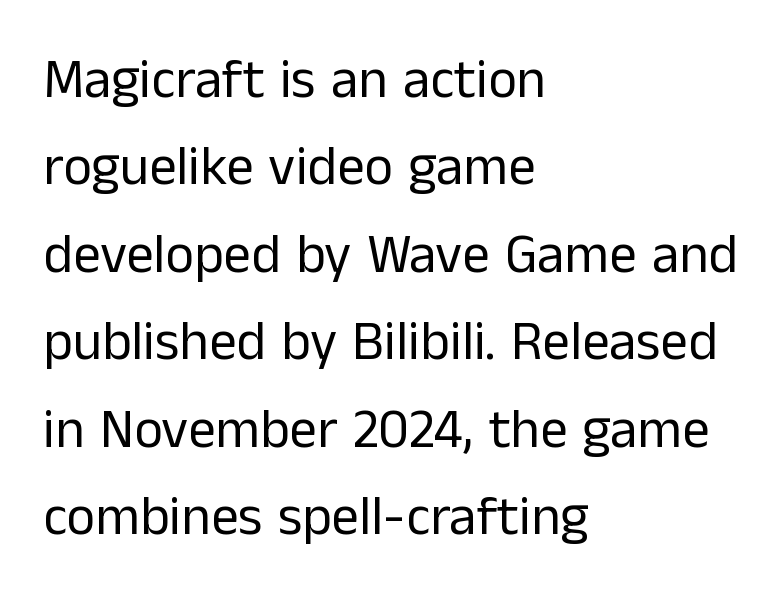
A classic flush-left, rag-right setting is used for this passage. You could not count columns in this text — the font is proportionally spaced. Compared with typical body copy, the letter spacing here is the same. Words float on clear page, feet unadorned.
